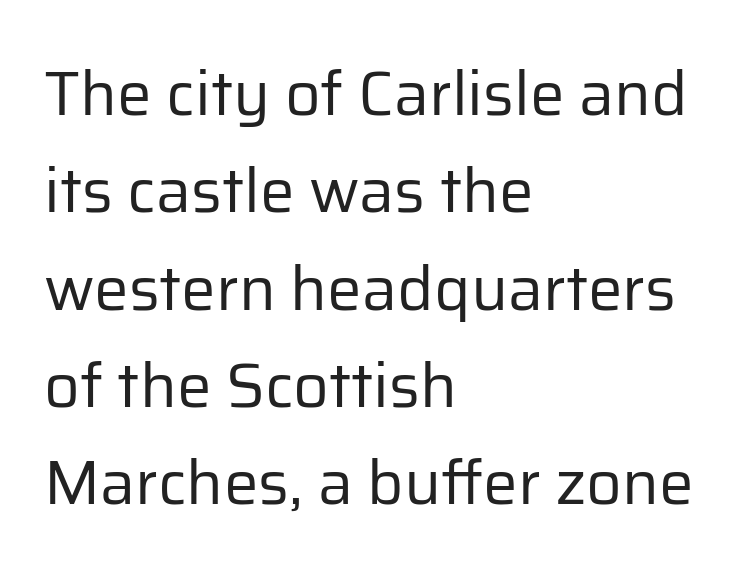
The image shows 62 px regular-weight sans-serif type, upright; set left-aligned, normal line spacing (1.57x), normal letter spacing, not underlined; low stroke contrast and a medium x-height.
